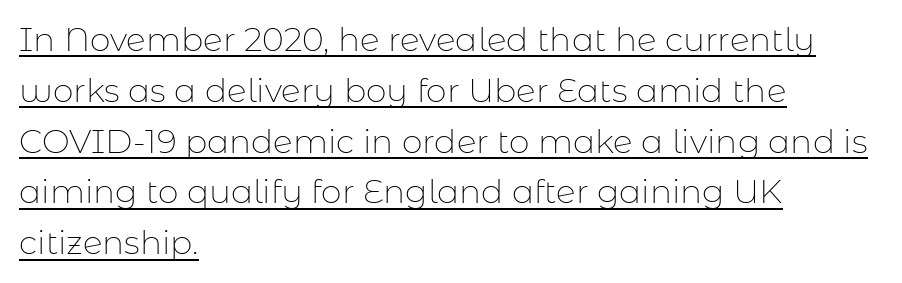
The type family on display is of the sans-serif kind. No italicization has been applied; the sample stays upright. This reads as an unemphasized weight, regular at the heaviest. Each new line begins a customary step beneath the previous one. Casual observation: everything's shoved over to the left. The string is rendered with underlining switched on.
